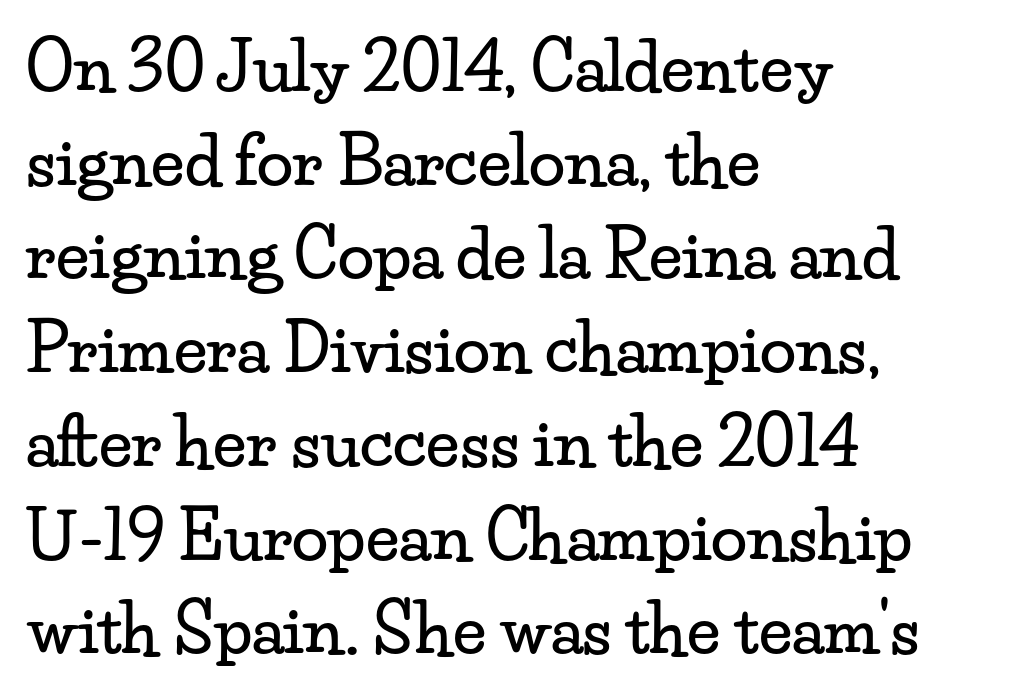
Q: Is the text italic (slanted)? A: No, it is upright.
Q: Is the typeface a serif or a sans-serif typeface? A: Serif.
Q: Is the text underlined? A: No.
Q: How is the paragraph aligned? A: Left-aligned.
Q: Is the spacing between letters normal or unusually wide? A: Normal.
Q: Is the spacing between lines tight, normal or loose? A: Normal.
Q: Width (condensed, normal, or wide)? A: Wide.
Q: Stroke contrast? A: Low.
Q: x-height? A: Small.
Q: Monospaced? A: No.
